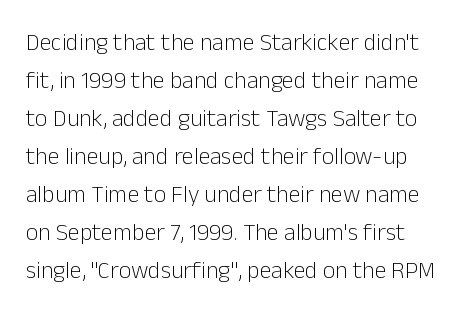
Q: Is the text bold? A: No.
Q: Is the text italic (slanted)? A: No, it is upright.
Q: Is the text underlined? A: No.
Q: Is the spacing between letters normal or unusually wide? A: Normal.
Q: Is the spacing between lines tight, normal or loose? A: Normal.
